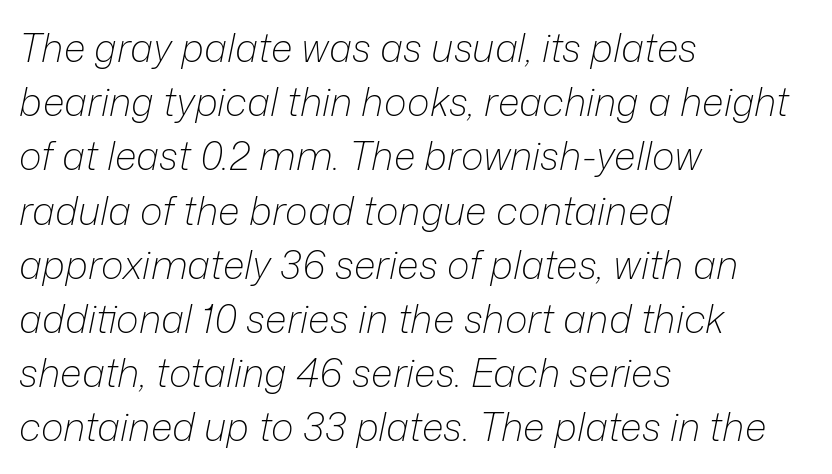
Italic: yes, the glyphs are oblique. Unmarked baselines from the first word to the last. What stands out about the letter spacing? Nothing — it is the standard amount. No heavy texture on the line: the type isn't bold. Varying glyph widths throughout — classic text-font behaviour.
